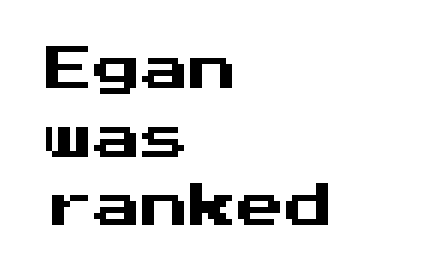
The image shows 48 px sans-serif type, upright, monospaced; set left-aligned, normal line spacing (1.43x), normal letter spacing, not underlined; medium stroke contrast and a medium x-height.
